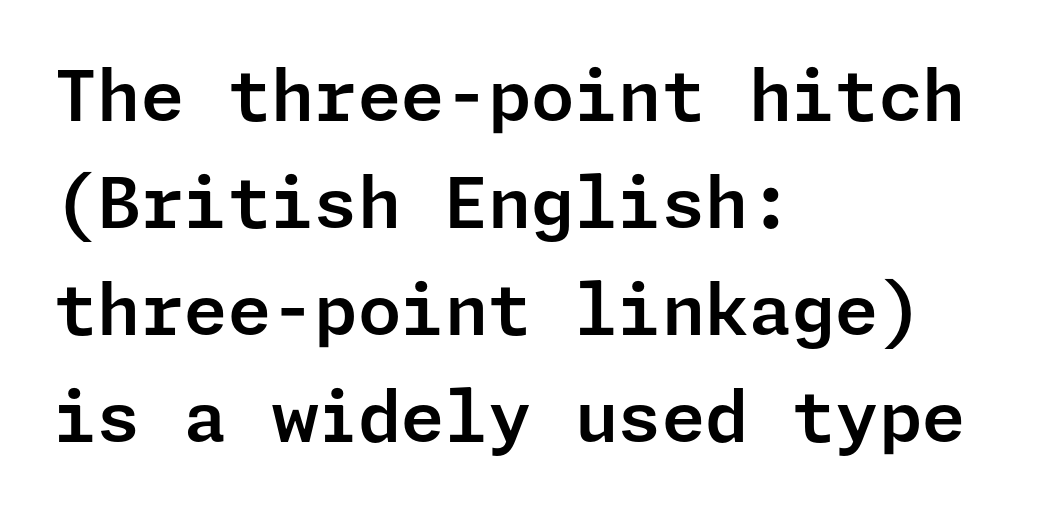
The image shows 70 px sans-serif type, upright; set left-aligned, normal line spacing (1.53x), normal letter spacing, not underlined; low stroke contrast and a medium x-height.
